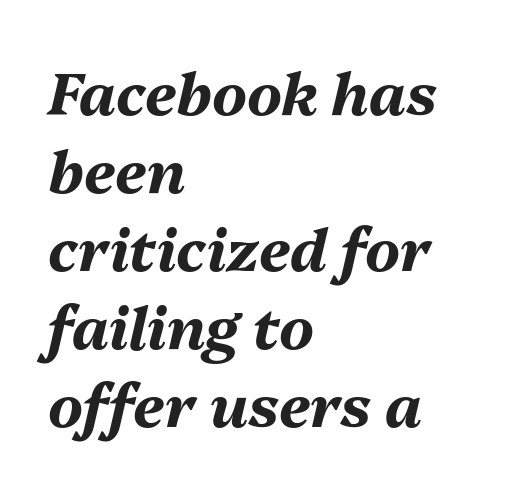
The face used here is proportionally spaced, like ordinary book or web type. There's an unmistakable incline to the writing here. Is the letter spacing exaggerated? No — it looks like the ordinary default. Quick note: interline space is typical.
